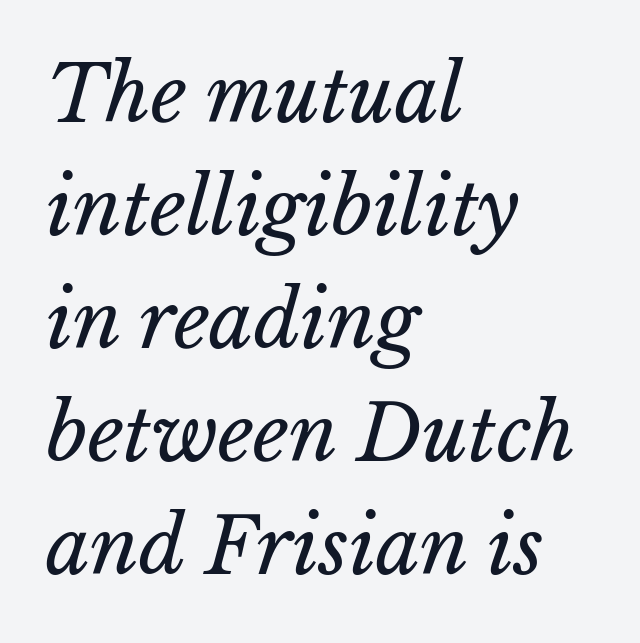
This is not heavy type; no bold has been used. Proportional: the letters do not fall into vertical columns. This sample uses plain, unmodified letter spacing. Leading: standard. Plain, unruled lines of type. Teacher's note: observe the even left margin — that is flush-left alignment.
